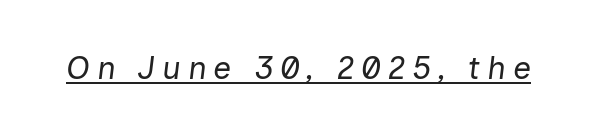
The image shows 32 px regular-weight type, italic (leaning right); set unusually wide letter spacing (+0.21 em), underlined; low stroke contrast and a medium x-height.
